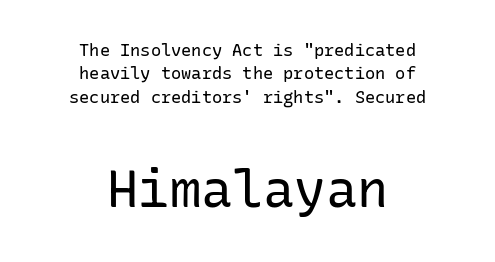
Q: Is the text bold? A: No.
Q: Is the text italic (slanted)? A: No, it is upright.
Q: Is the typeface a serif or a sans-serif typeface? A: Sans-serif.
Q: Is the text underlined? A: No.
Q: How is the paragraph aligned? A: Centered.
Q: Is the spacing between letters normal or unusually wide? A: Normal.
Q: Is the spacing between lines tight, normal or loose? A: Normal.
Q: Which block of text is set in a larger size, the first (top) or the second (bottom)? A: The second (bottom) one.
Q: Width (condensed, normal, or wide)? A: Normal.
Q: Stroke contrast? A: Low.
Q: x-height? A: Medium.
